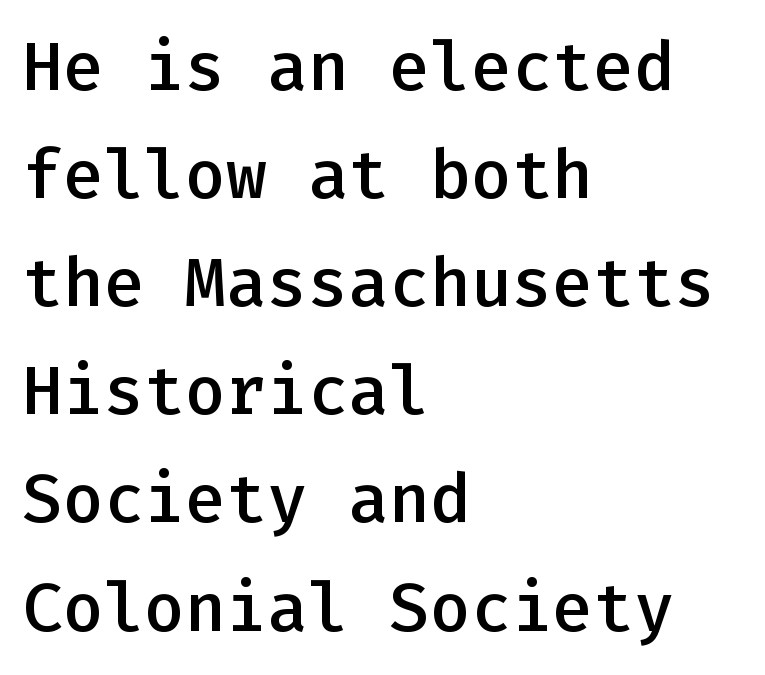
{"serif": "no", "italic": "no", "bold": "semi", "weight": "semibold", "width": "normal", "stroke_contrast": "low", "x_height": "medium", "monospaced": "yes", "underline": "no", "align": "left", "line_spacing": "normal", "line_spacing_ratio": 1.59, "letter_spacing": "normal", "letter_spacing_em": 0.0, "glyph_px": 68}
